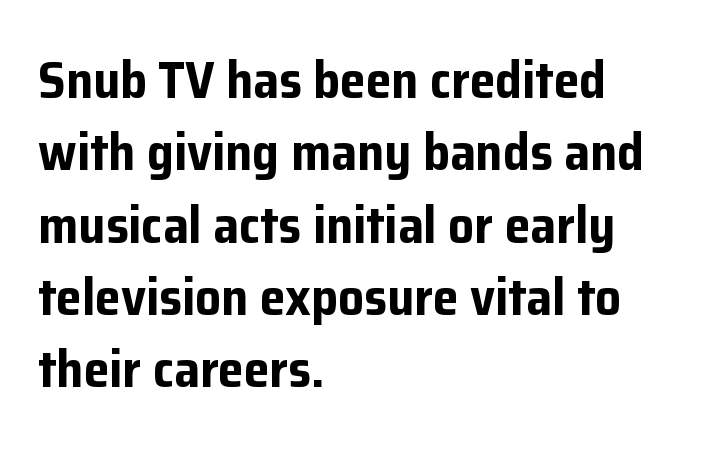
The image shows 52 px bold sans-serif type, upright; set left-aligned, normal line spacing (1.39x), normal letter spacing, not underlined; low stroke contrast and a medium x-height.
